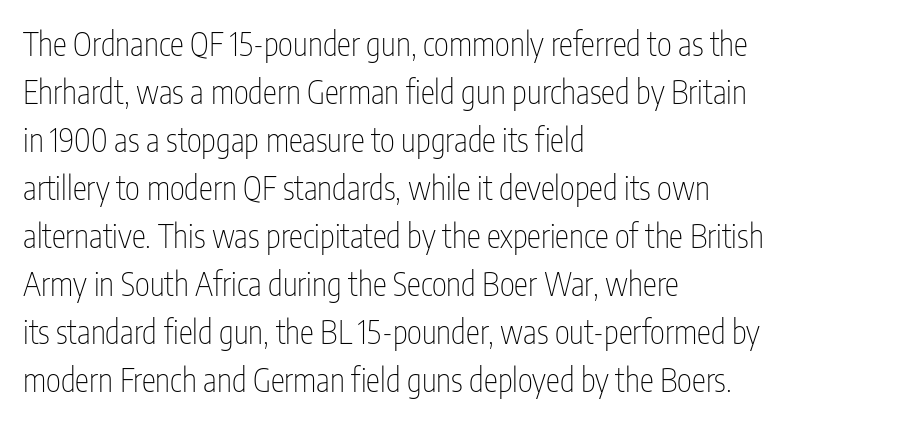
The image shows 32 px thin, condensed sans-serif type, upright; set left-aligned, normal line spacing (1.5x), normal letter spacing, not underlined; low stroke contrast and a medium x-height.
